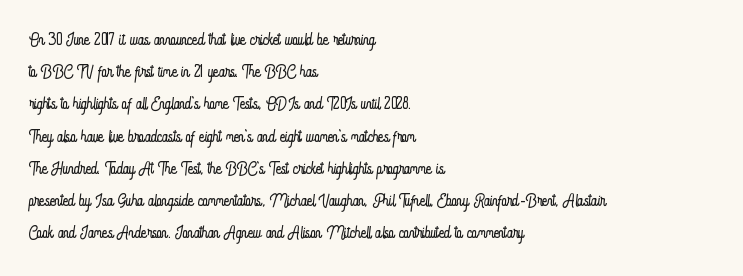
The image shows 23 px text type; set left-aligned, normal line spacing (1.4x), normal letter spacing, not underlined.
